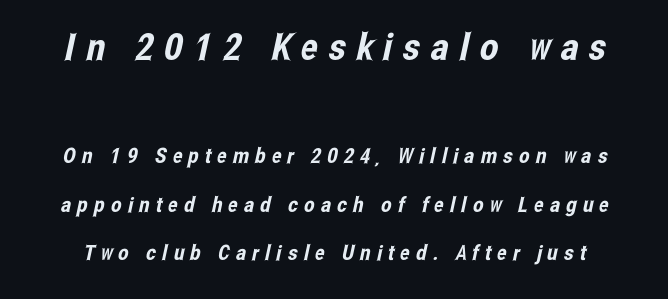
{"serif": "no", "width": "condensed", "stroke_contrast": "low", "x_height": "medium", "monospaced": "no", "underline": "no", "line_spacing": "loose", "line_spacing_ratio": 2.31, "letter_spacing": "wide", "letter_spacing_em": 0.29, "larger_block": "first", "size_ratio": 1.76, "glyph_px": 37}
